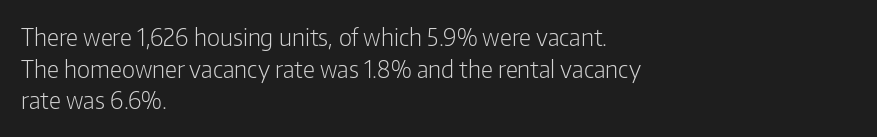
Q: Is the text bold? A: No.
Q: Is the text italic (slanted)? A: No, it is upright.
Q: Is the text underlined? A: No.
Q: How is the paragraph aligned? A: Left-aligned.
Q: Is the spacing between letters normal or unusually wide? A: Normal.
Q: Is the spacing between lines tight, normal or loose? A: Normal.
